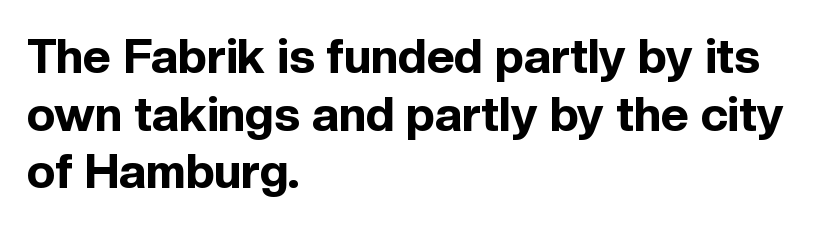
{"serif": "no", "italic": "no", "bold": "yes", "weight": "bold", "width": "normal", "x_height": "medium", "monospaced": "no", "underline": "no", "align": "left", "line_spacing_ratio": 1.2, "letter_spacing": "normal", "letter_spacing_em": 0.0, "glyph_px": 48}
